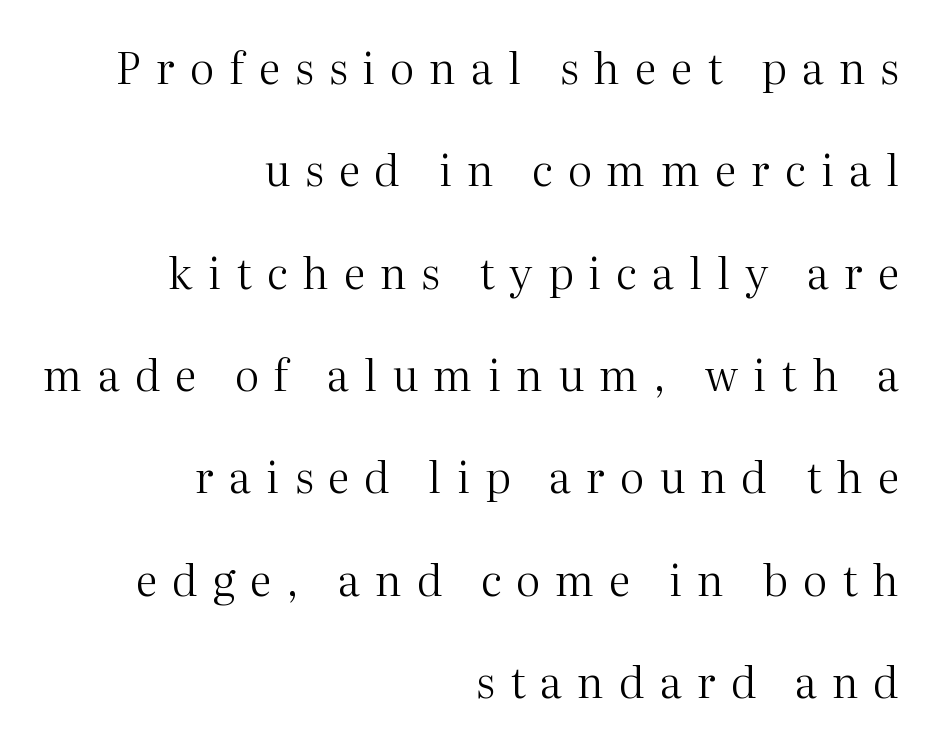
Q: Is the text bold? A: No.
Q: Is the text italic (slanted)? A: No, it is upright.
Q: Is the typeface a serif or a sans-serif typeface? A: Serif.
Q: Is the text underlined? A: No.
Q: How is the paragraph aligned? A: Right-aligned.
Q: Is the spacing between letters normal or unusually wide? A: Unusually wide.
Q: Is the spacing between lines tight, normal or loose? A: Loose.
Q: Width (condensed, normal, or wide)? A: Normal.
Q: Stroke contrast? A: Medium.
Q: x-height? A: Medium.
Q: Monospaced? A: No.
